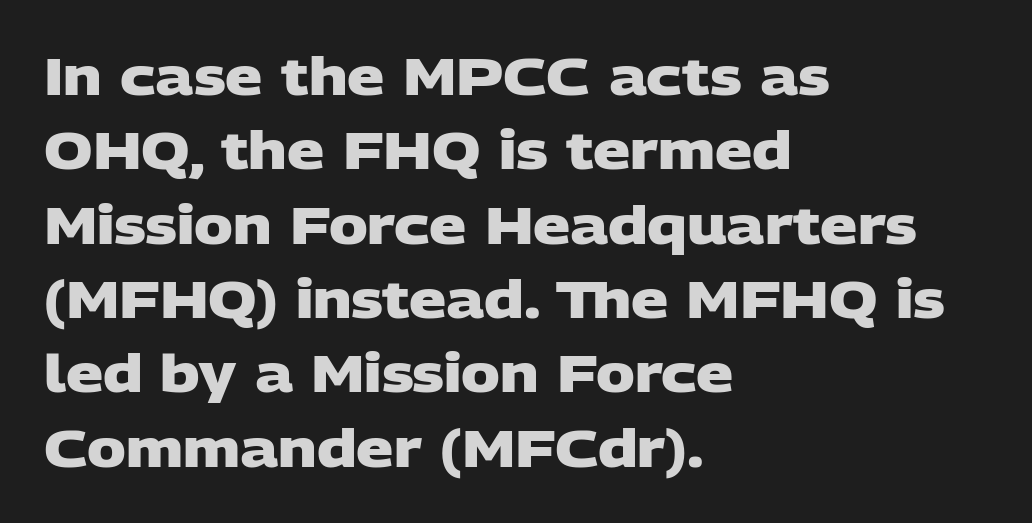
{"serif": "no", "bold": "yes", "weight": "heavy", "width": "wide", "stroke_contrast": "low", "x_height": "large", "monospaced": "no", "underline": "no", "align": "left", "line_spacing": "normal", "line_spacing_ratio": 1.43, "letter_spacing": "normal", "letter_spacing_em": 0.0, "glyph_px": 52}
